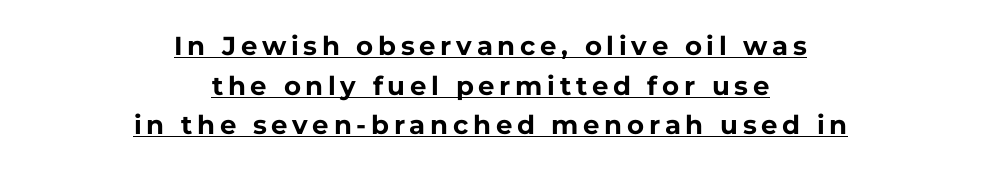
Chunky letters — that's bold for sure. Caption: multi-line text, centered on the measure. Reading down the column, the eye jumps a familiar distance to each next line. The axis of the letterforms is exactly vertical. The specimen includes a rule beneath the text block's lines.
